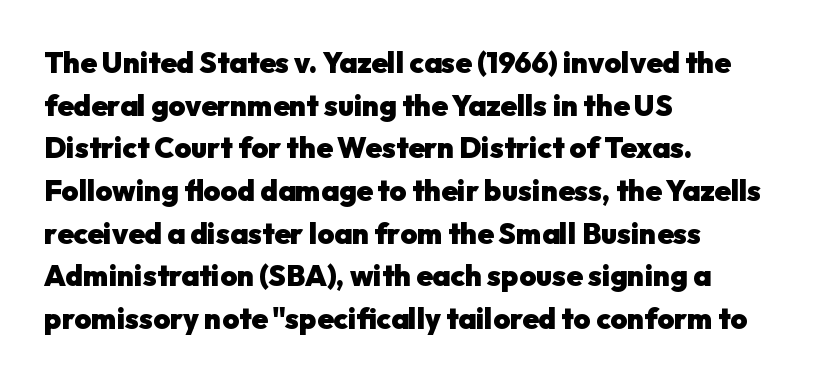
Q: Is the text bold? A: Yes.
Q: Is the text italic (slanted)? A: No, it is upright.
Q: Is the typeface a serif or a sans-serif typeface? A: Sans-serif.
Q: Is the text underlined? A: No.
Q: How is the paragraph aligned? A: Left-aligned.
Q: Is the spacing between letters normal or unusually wide? A: Normal.
Q: Is the spacing between lines tight, normal or loose? A: Normal.
Q: Width (condensed, normal, or wide)? A: Normal.
Q: Stroke contrast? A: Low.
Q: x-height? A: Medium.
Q: Monospaced? A: No.
